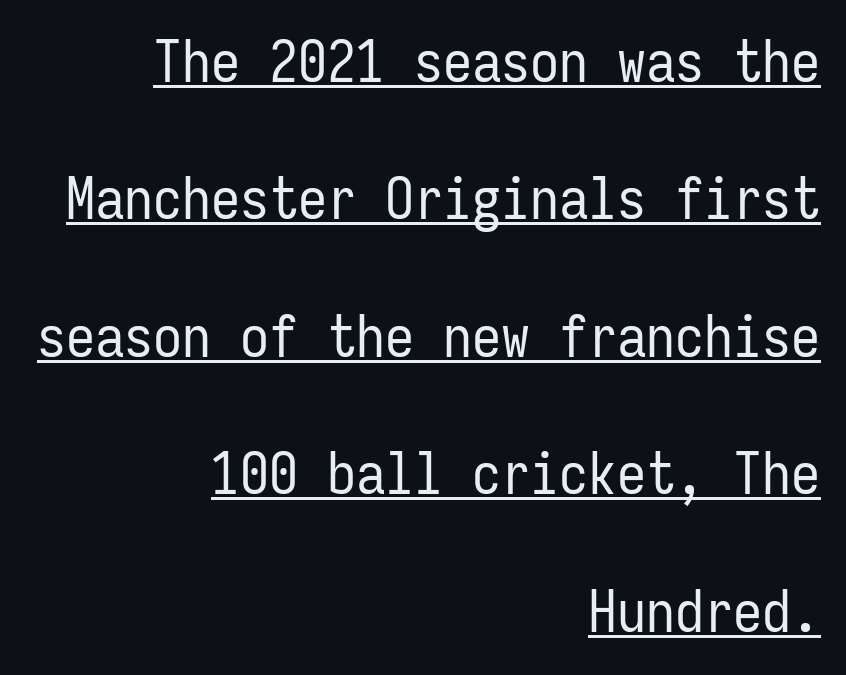
Quick note: not italic, upright. A typesetter would call this monospace, since all characters share one set width. The ragged edge is on the left, which tells us the setting is flush right. Default kerning and tracking; the words read as compact shapes.
